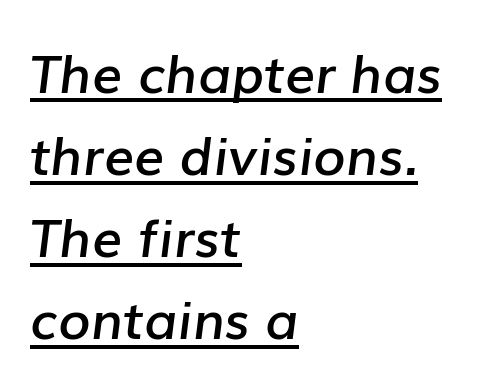
The image shows 53 px semibold type, italic (leaning right); set left-aligned, normal line spacing (1.55x), normal letter spacing, underlined; low stroke contrast and a medium x-height.
